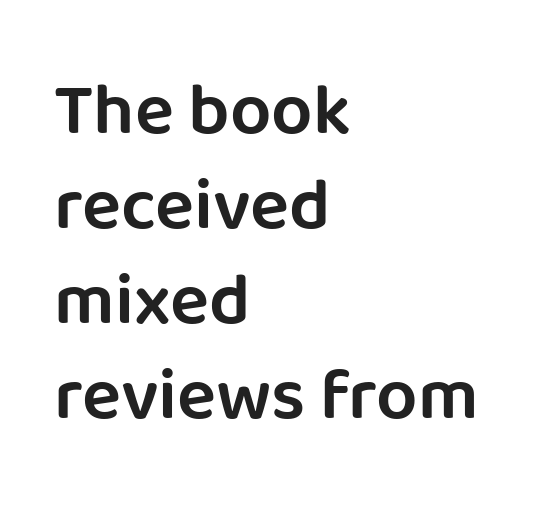
{"serif": "no", "italic": "no", "bold": "semi", "weight": "semibold", "width": "normal", "stroke_contrast": "low", "x_height": "large", "monospaced": "no", "underline": "no", "align": "left", "line_spacing": "normal", "line_spacing_ratio": 1.3, "letter_spacing": "normal", "letter_spacing_em": 0.0, "glyph_px": 73}
